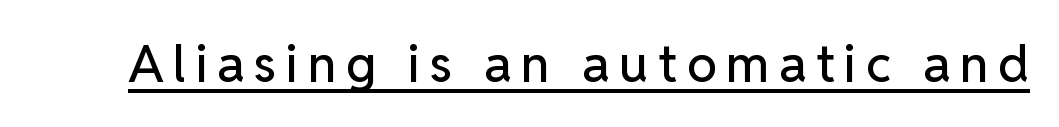
{"serif": "no", "italic": "no", "width": "normal", "stroke_contrast": "low", "x_height": "medium", "monospaced": "no", "underline": "yes", "glyph_px": 51}
